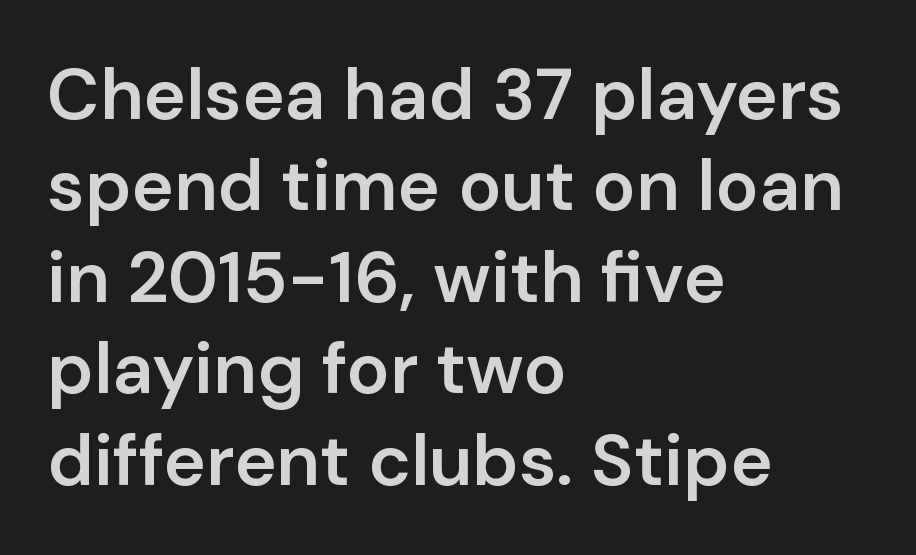
The image shows 72 px semibold sans-serif type, upright; set left-aligned, normal line spacing (1.27x), normal letter spacing, not underlined; low stroke contrast and a medium x-height.
